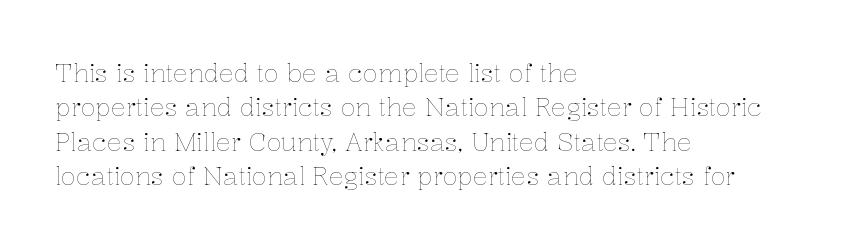
Q: Is the text bold? A: No.
Q: Is the text italic (slanted)? A: No, it is upright.
Q: Is the text underlined? A: No.
Q: How is the paragraph aligned? A: Left-aligned.
Q: Is the spacing between letters normal or unusually wide? A: Normal.
Q: Is the spacing between lines tight, normal or loose? A: Normal.
